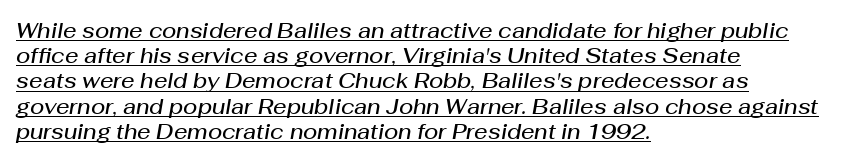
Q: Is the text bold? A: Semi-bold.
Q: Is the text italic (slanted)? A: Yes, it leans right by about 10 degrees.
Q: Is the text underlined? A: Yes.
Q: How is the paragraph aligned? A: Left-aligned.
Q: Is the spacing between letters normal or unusually wide? A: Normal.
